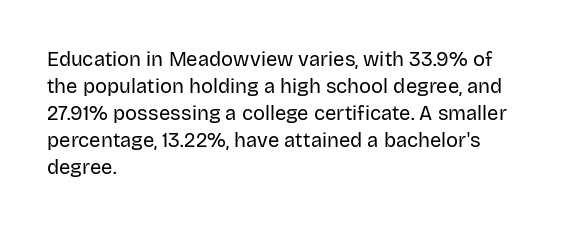
This sample uses an upright cut, with every glyph sitting square on the baseline. Reading down the column, the eye jumps a familiar distance to each next line. The horizontal fit of the characters is conventional and even. This is not heavy type; no bold has been used.
